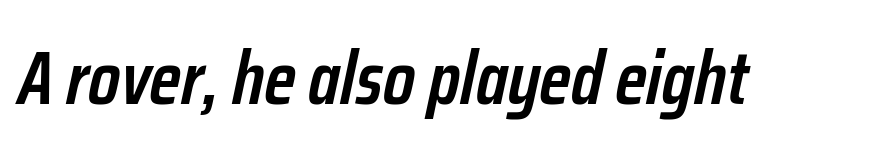
You can tell it's italic because the verticals aren't actually vertical. Summary of weight: moderately heavy, a semibold. The passage shown is not underscored anywhere. Think of a printed novel: that variable character pitch is what you see here.
